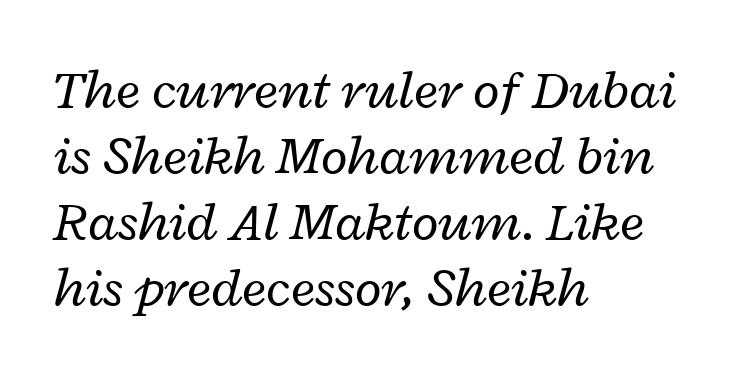
Q: Is the text bold? A: No.
Q: Is the text italic (slanted)? A: Yes, it leans right by about 12 degrees.
Q: Is the text underlined? A: No.
Q: How is the paragraph aligned? A: Left-aligned.
Q: Is the spacing between letters normal or unusually wide? A: Normal.
Q: Width (condensed, normal, or wide)? A: Wide.
Q: Stroke contrast? A: Low.
Q: x-height? A: Medium.
Q: Monospaced? A: No.
